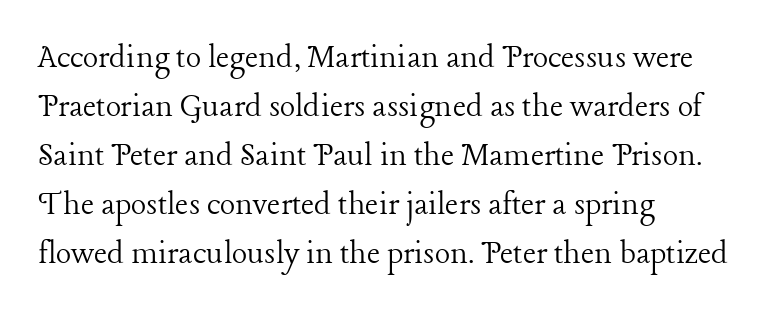
Weight: regular or lighter. The paragraph has a hard left edge and a soft right edge. Check under the words: just untouched page. The font's upright variant was chosen for this text. The passage shown has conventional tracking throughout. The letters advance in unequal steps, a hallmark of proportional type.
